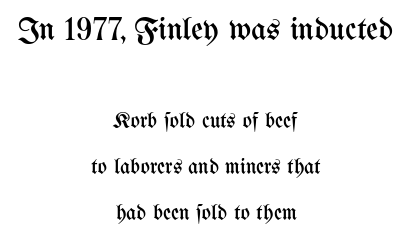
{"italic": "no", "bold": "no", "weight": "regular", "width": "condensed", "stroke_contrast": "medium", "x_height": "medium", "monospaced": "no", "underline": "no", "align": "center", "line_spacing": "loose", "line_spacing_ratio": 2.1, "letter_spacing": "normal", "letter_spacing_em": 0.0, "larger_block": "first", "size_ratio": 1.5, "glyph_px": 33}
